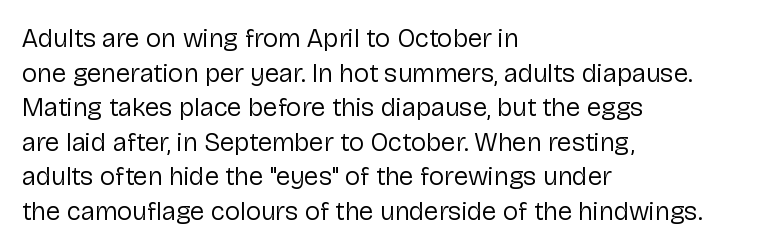
{"italic": "no", "bold": "no", "underline": "no", "align": "left", "line_spacing": "normal", "line_spacing_ratio": 1.33, "letter_spacing": "normal", "letter_spacing_em": 0.0, "glyph_px": 26}
